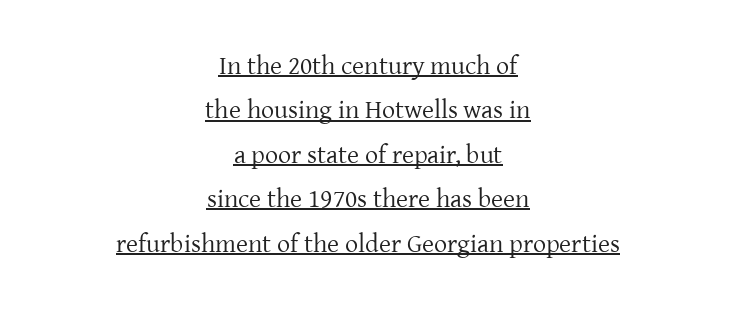
The image shows 26 px text type, upright; set centered, line spacing 1.71x, normal letter spacing, underlined.
